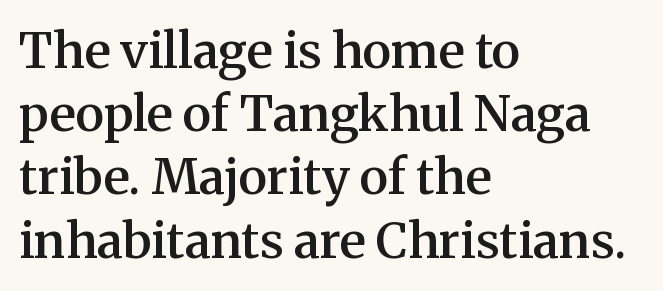
Q: Is the text bold? A: Semi-bold.
Q: Is the text italic (slanted)? A: No, it is upright.
Q: Is the typeface a serif or a sans-serif typeface? A: Serif.
Q: Is the text underlined? A: No.
Q: How is the paragraph aligned? A: Left-aligned.
Q: Is the spacing between letters normal or unusually wide? A: Normal.
Q: Is the spacing between lines tight, normal or loose? A: Normal.
Q: Width (condensed, normal, or wide)? A: Normal.
Q: Stroke contrast? A: Medium.
Q: x-height? A: Medium.
Q: Monospaced? A: No.
